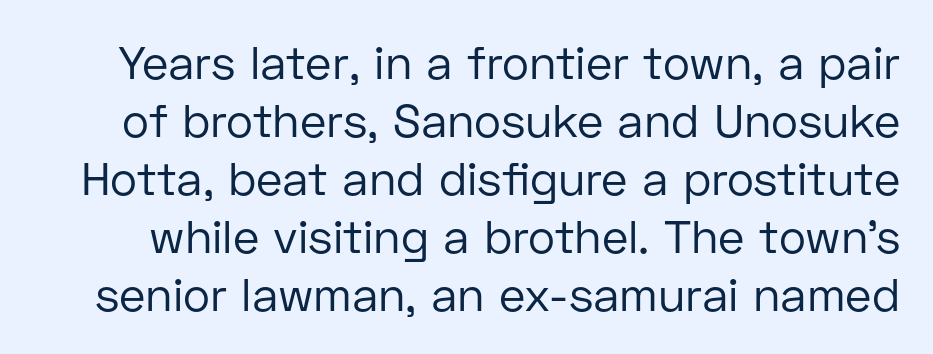
Each row of text sits above clean, open space. Upright lettering throughout. How would I describe the line gaps? Plain and ordinary. Examine the stroke ends and you'll find no serifs.
